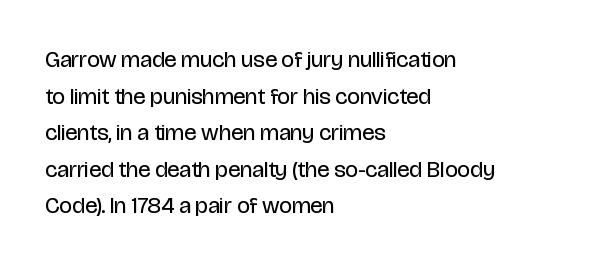
{"italic": "no", "bold": "no", "underline": "no", "align": "left", "line_spacing": "normal", "line_spacing_ratio": 1.59, "letter_spacing": "normal", "letter_spacing_em": 0.0, "glyph_px": 23}
